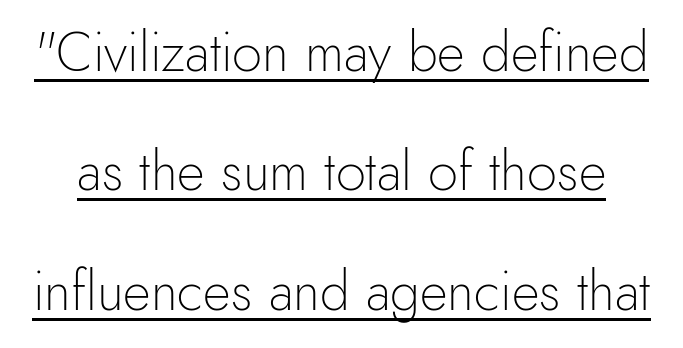
{"serif": "no", "italic": "no", "bold": "no", "weight": "light", "width": "normal", "x_height": "small", "monospaced": "no", "underline": "yes", "line_spacing": "loose", "line_spacing_ratio": 2.21, "letter_spacing": "normal", "letter_spacing_em": 0.0, "glyph_px": 54}
